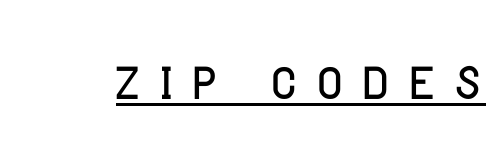
Looks like regular typesetting: each glyph gets only the width it needs. You can tell it's not italic because the verticals are truly vertical. The horizontal fit of the characters is loose and conspicuously gappy. The string is rendered with underlining switched on.
